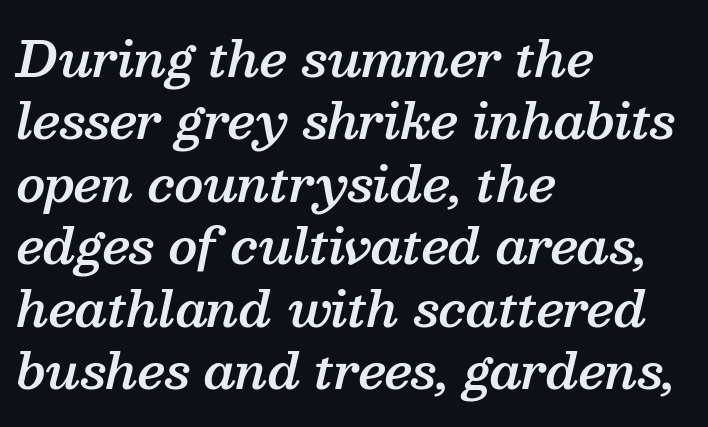
Q: Is the text bold? A: Semi-bold.
Q: Is the text italic (slanted)? A: Yes, it leans right by about 13 degrees.
Q: Is the typeface a serif or a sans-serif typeface? A: Serif.
Q: Is the text underlined? A: No.
Q: How is the paragraph aligned? A: Left-aligned.
Q: Is the spacing between letters normal or unusually wide? A: Normal.
Q: Is the spacing between lines tight, normal or loose? A: Normal.
Q: Width (condensed, normal, or wide)? A: Normal.
Q: Stroke contrast? A: Medium.
Q: x-height? A: Medium.
Q: Monospaced? A: No.
